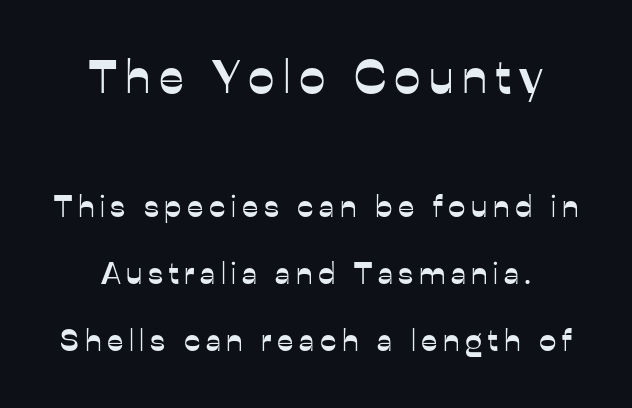
Q: Is the text italic (slanted)? A: No, it is upright.
Q: Is the typeface a serif or a sans-serif typeface? A: Sans-serif.
Q: Is the text underlined? A: No.
Q: How is the paragraph aligned? A: Centered.
Q: Is the spacing between lines tight, normal or loose? A: Loose.
Q: Which block of text is set in a larger size, the first (top) or the second (bottom)? A: The first (top) one.
Q: Width (condensed, normal, or wide)? A: Normal.
Q: Stroke contrast? A: Low.
Q: x-height? A: Medium.
Q: Monospaced? A: No.
